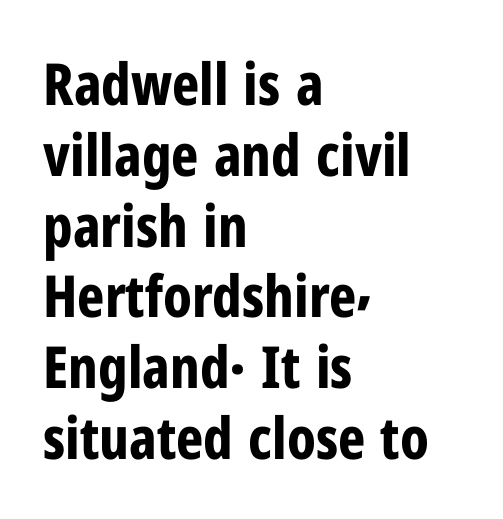
Tracking value appears to be zero — textbook default spacing. Words float on clear page, feet unadorned. Quick note: not italic, upright. The paragraph has a hard left edge and a soft right edge. In terms of letterform style, serifs are entirely absent. Summary of weight: heavy, a full bold.
